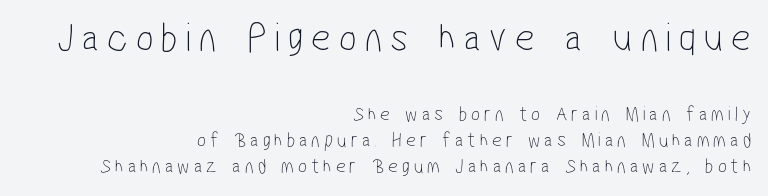
Q: Is the text bold? A: No.
Q: Is the typeface a serif or a sans-serif typeface? A: Sans-serif.
Q: Is the text underlined? A: No.
Q: How is the paragraph aligned? A: Right-aligned.
Q: Is the spacing between lines tight, normal or loose? A: Normal.
Q: Which block of text is set in a larger size, the first (top) or the second (bottom)? A: The first (top) one.
Q: Width (condensed, normal, or wide)? A: Condensed.
Q: Stroke contrast? A: Low.
Q: x-height? A: Medium.
Q: Monospaced? A: No.
